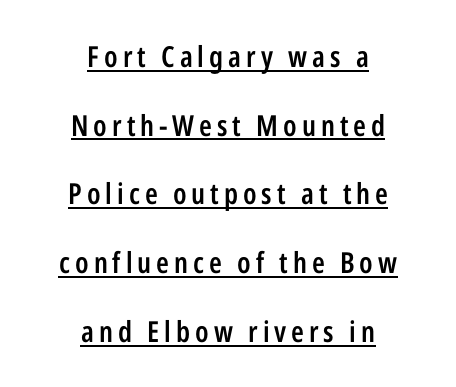
To sum up the face: it is a sans, with no serifs. This is underlined copy, the kind a proofreader might mark for attention. Character widths vary here, with narrow letters taking less room than wide ones. The axis of the letterforms is exactly vertical. The designer dialed line spacing up above the default.
